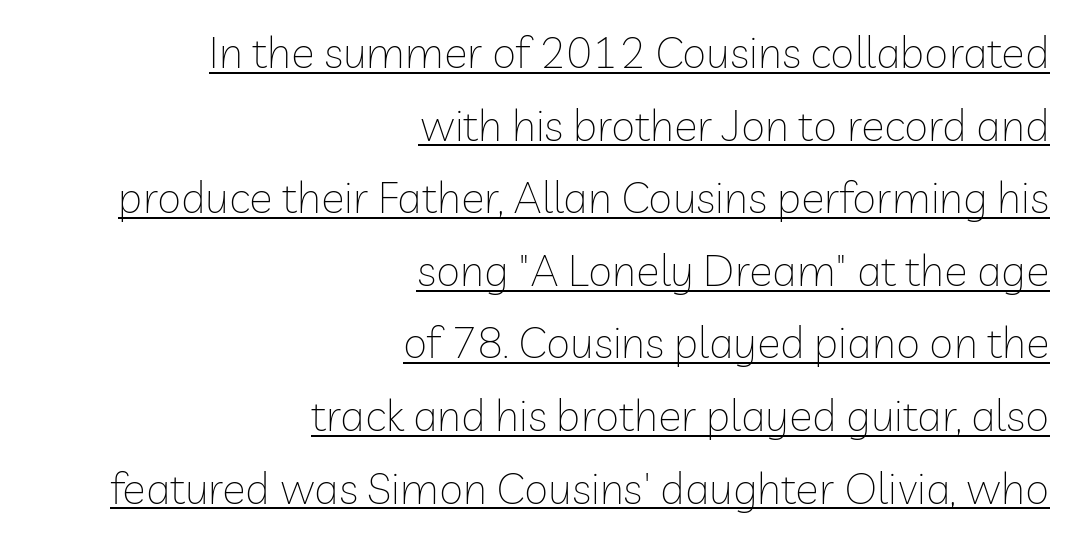
The image shows 44 px thin sans-serif type, upright; set right-aligned, normal line spacing (1.65x), normal letter spacing, underlined; low stroke contrast and a medium x-height.
